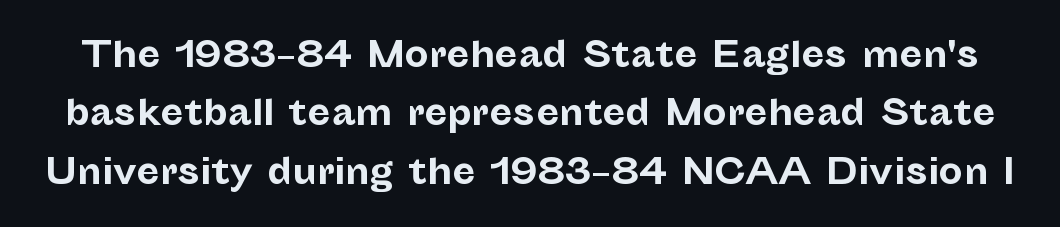
The image shows 34 px bold sans-serif type, upright; set line spacing 1.72x, normal letter spacing, not underlined; low stroke contrast and a medium x-height.
